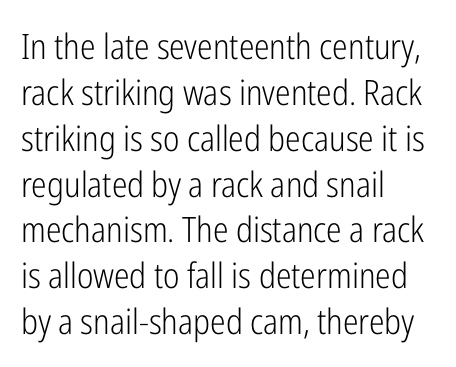
The image shows 35 px light, condensed sans-serif type, upright; set left-aligned, normal line spacing (1.31x), normal letter spacing, not underlined; low stroke contrast and a medium x-height.
